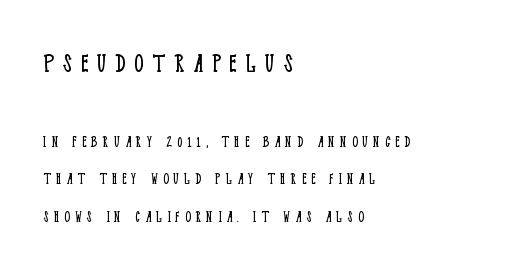
Substantial extra tracking has been applied to these lines. Descenders hang freely into open space. Proportional: the letters do not fall into vertical columns. The initial chunk of copy outweighs the following chunk in type size. The strokes are not fattened; the text isn't bold. A roman cut, with each character standing at attention.
